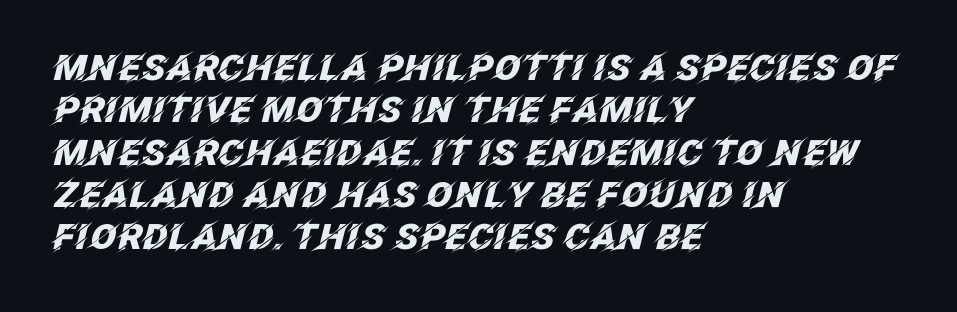
It's the slanting kind of type. Caption: multi-line text, flush left, ragged right. The specimen omits any rule beneath the text block's lines. Proportional: the letters do not fall into vertical columns. The letters sit at their default tracking, neither squeezed nor spread. Heavy, bold letterforms.
